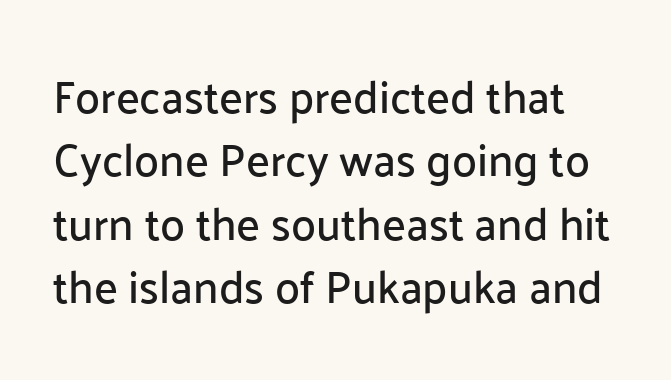
{"serif": "no", "italic": "no", "width": "normal", "stroke_contrast": "low", "x_height": "medium", "monospaced": "no", "underline": "no", "line_spacing": "normal", "line_spacing_ratio": 1.41, "letter_spacing": "normal", "letter_spacing_em": 0.0, "glyph_px": 45}
